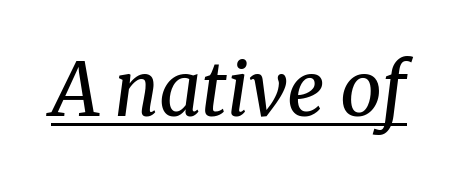
The image shows 74 px regular-weight serif type, italic (leaning right); set normal letter spacing, underlined; medium stroke contrast and a medium x-height.
